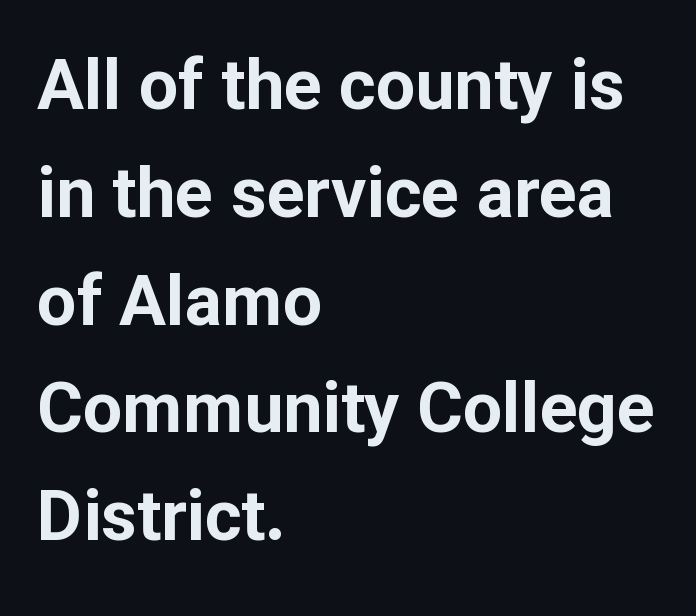
The image shows 70 px bold sans-serif type, upright; set left-aligned, normal line spacing (1.54x), normal letter spacing, not underlined; low stroke contrast and a medium x-height.
